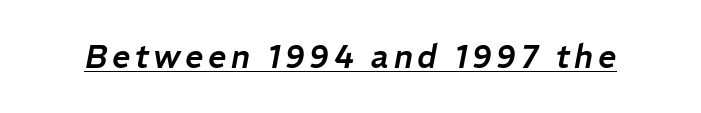
{"italic": "yes", "lean": "right", "slant_degrees": 11, "width": "normal", "stroke_contrast": "low", "x_height": "medium", "monospaced": "no", "underline": "yes", "glyph_px": 32}
